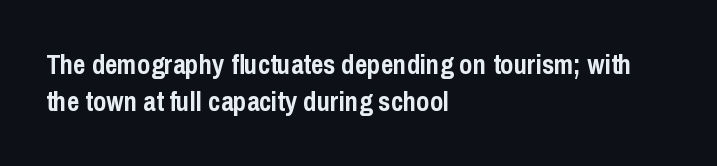
{"italic": "no", "bold": "yes", "underline": "no", "align": "left", "line_spacing": "normal", "line_spacing_ratio": 1.36, "letter_spacing": "normal", "letter_spacing_em": 0.0, "glyph_px": 27}
